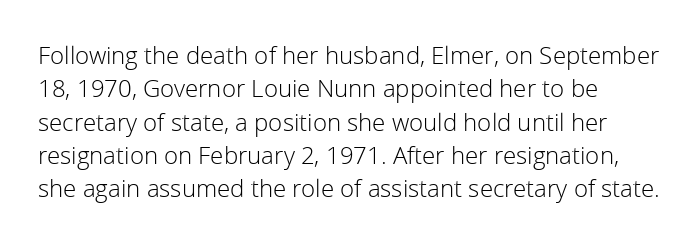
The letterforms sit at book weight or below. Posture: straight, roman, zero tilt. Tracking value appears to be zero — textbook default spacing. The passage shown stacks its lines at a standard gap. Is the block centered? No — it sits flush against the left margin. The foot of each line stays bare and open.
